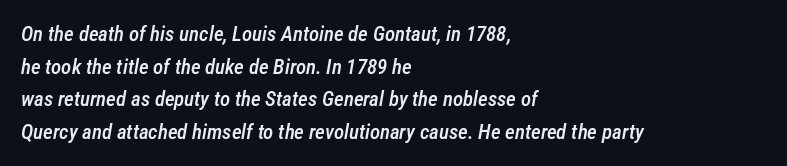
The image shows 21 px text type, italic (leaning right); set left-aligned, normal line spacing (1.55x), normal letter spacing, not underlined.
